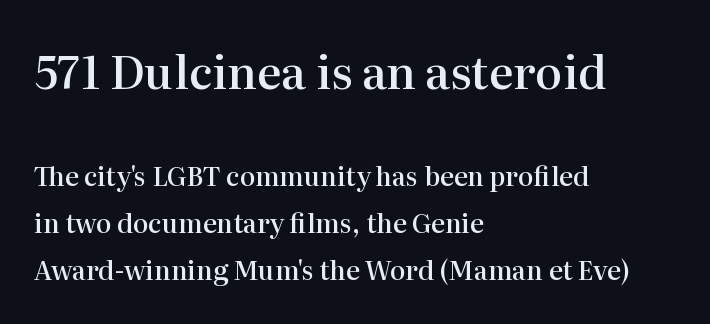
In CSS terms this would be text-align: left. The passage shown is not underscored anywhere. Italic? Not at all — the glyphs are vertical. Type size steps down from the first block to the second. Here the designer chose a conventional face with non-uniform glyph widths. The face used here is seriffed, in the tradition of book romans.
